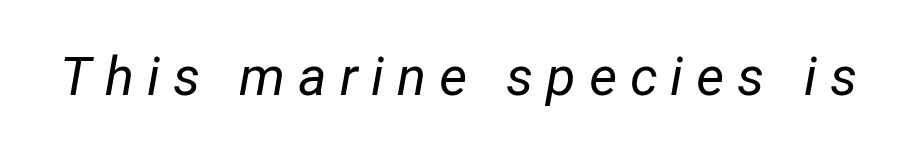
The image shows 54 px regular-weight type, italic (leaning right); set unusually wide letter spacing (+0.24 em), not underlined; low stroke contrast and a medium x-height.
